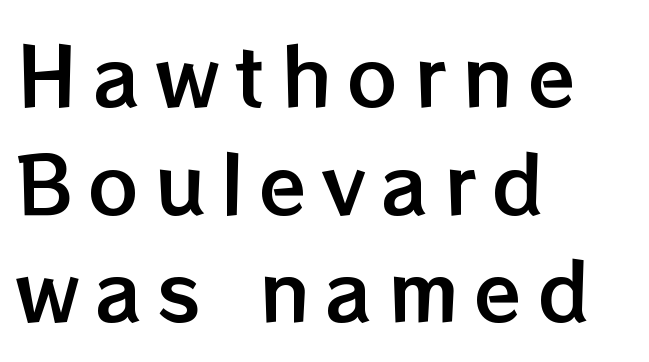
Nope, not italic — everything's standing straight. Looks like regular typesetting: each glyph gets only the width it needs. In terms of leading, this rendering sits right in the middle. The passage is arranged the way most books set body copy — flush left. Descenders hang freely into open space.
